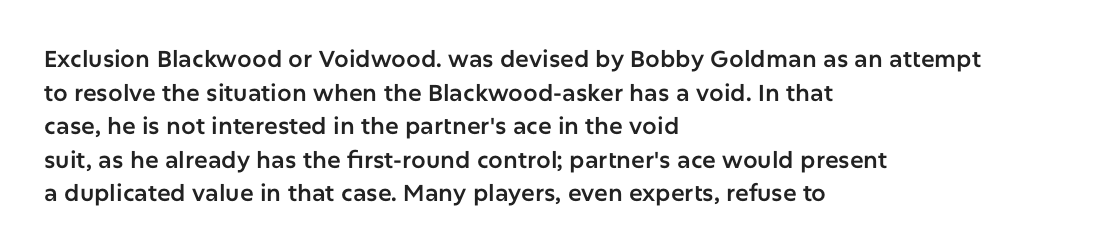
{"italic": "no", "underline": "no", "align": "left", "line_spacing": "normal", "line_spacing_ratio": 1.46, "letter_spacing": "normal", "letter_spacing_em": 0.0, "glyph_px": 23}
